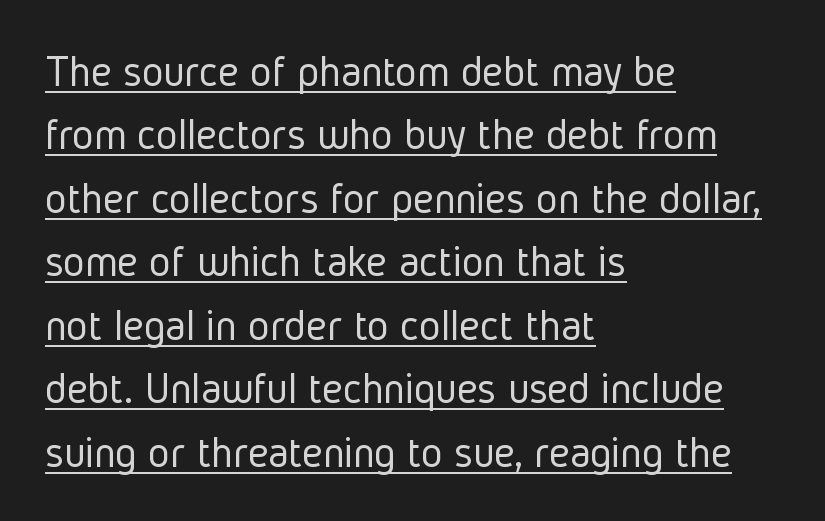
{"serif": "no", "italic": "no", "bold": "no", "weight": "light", "width": "condensed", "stroke_contrast": "low", "x_height": "medium", "monospaced": "no", "underline": "yes", "align": "left", "line_spacing": "normal", "line_spacing_ratio": 1.38, "letter_spacing": "normal", "letter_spacing_em": 0.0, "glyph_px": 46}
